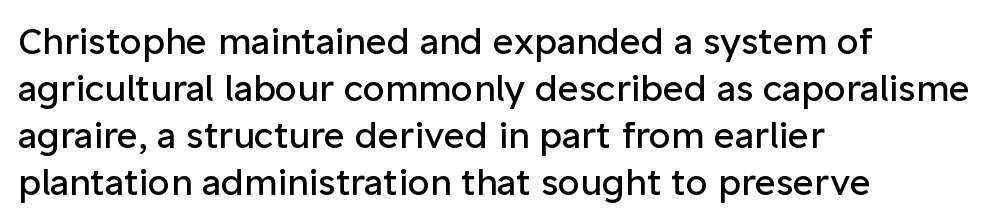
The image shows 36 px regular-weight sans-serif type, upright; set left-aligned, normal line spacing (1.31x), normal letter spacing, not underlined; low stroke contrast and a medium x-height.
